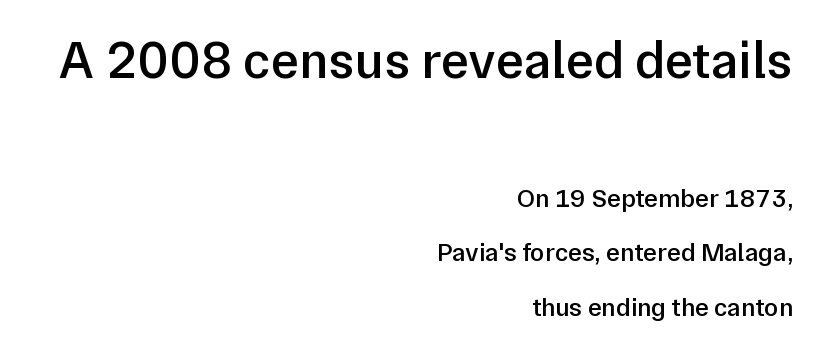
The image shows 53 px semibold sans-serif type, upright; set right-aligned, loose line spacing (2.1x), normal letter spacing, not underlined; the first (top) block is 2.04x larger; low stroke contrast and a medium x-height.
